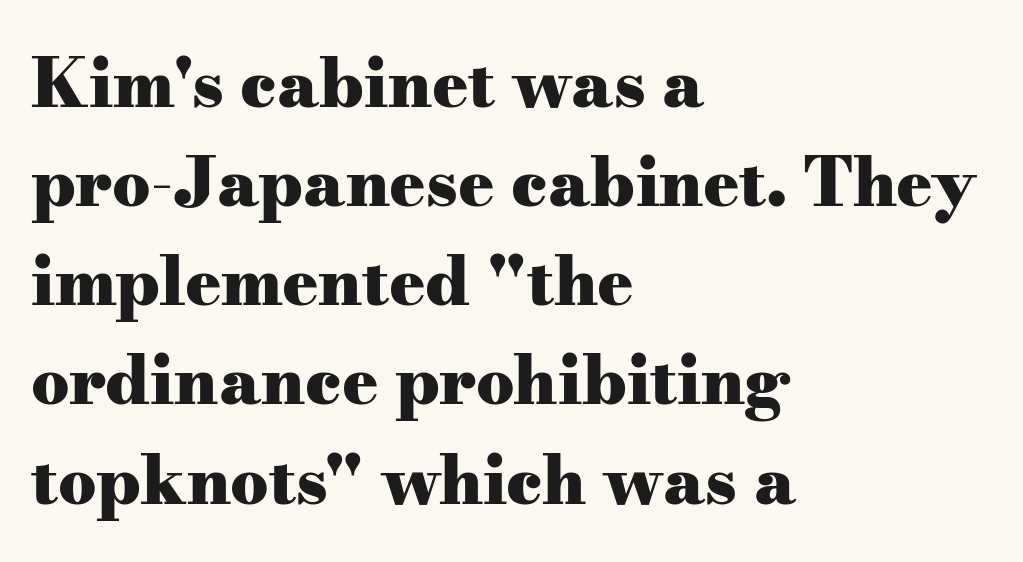
{"serif": "yes", "italic": "no", "bold": "yes", "weight": "heavy", "width": "wide", "stroke_contrast": "medium", "x_height": "small", "monospaced": "no", "underline": "no", "align": "left", "line_spacing": "normal", "line_spacing_ratio": 1.48, "letter_spacing": "normal", "letter_spacing_em": 0.0, "glyph_px": 67}
